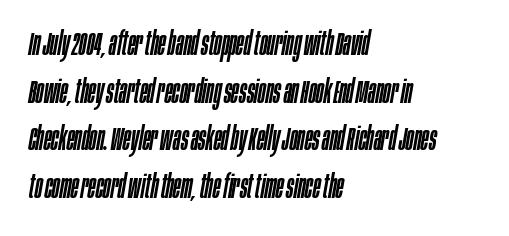
Q: Is the text italic (slanted)? A: Yes, it leans right by about 10 degrees.
Q: Is the text underlined? A: No.
Q: How is the paragraph aligned? A: Left-aligned.
Q: Is the spacing between letters normal or unusually wide? A: Normal.
Q: Is the spacing between lines tight, normal or loose? A: Normal.
Q: Width (condensed, normal, or wide)? A: Condensed.
Q: Stroke contrast? A: Low.
Q: x-height? A: Large.
Q: Monospaced? A: No.
